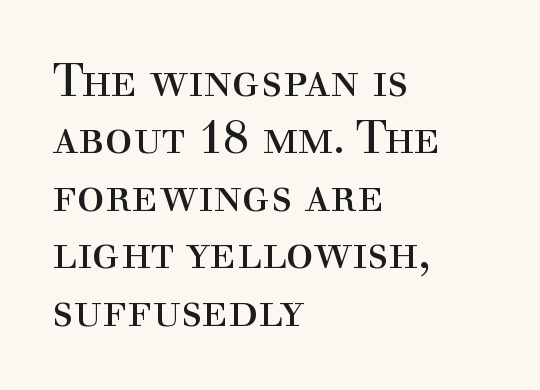
The font family rendered here belongs to the serif group. The text block is weighted toward the left margin, trailing off unevenly rightward. The area under the type is left untouched. Normally led — the rows are evenly, conventionally spaced.
